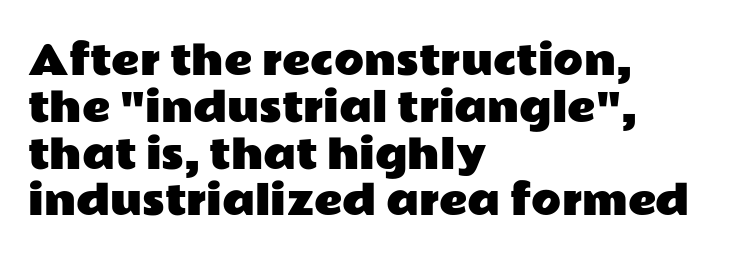
Q: Is the text italic (slanted)? A: No, it is upright.
Q: Is the typeface a serif or a sans-serif typeface? A: Sans-serif.
Q: Is the text underlined? A: No.
Q: How is the paragraph aligned? A: Left-aligned.
Q: Is the spacing between letters normal or unusually wide? A: Normal.
Q: Width (condensed, normal, or wide)? A: Wide.
Q: Stroke contrast? A: Low.
Q: x-height? A: Medium.
Q: Monospaced? A: No.
